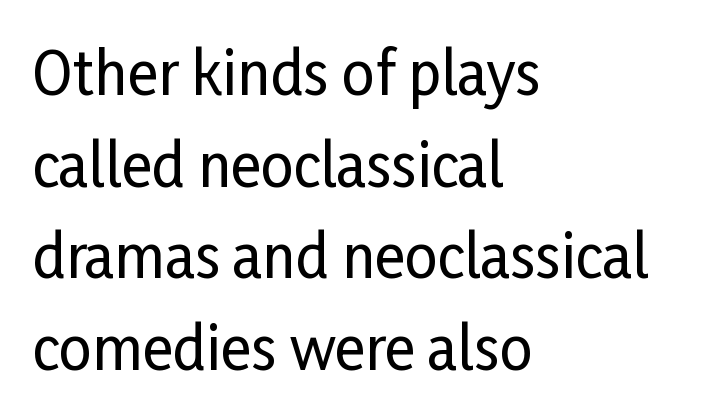
Q: Is the text italic (slanted)? A: No, it is upright.
Q: Is the typeface a serif or a sans-serif typeface? A: Sans-serif.
Q: Is the text underlined? A: No.
Q: How is the paragraph aligned? A: Left-aligned.
Q: Is the spacing between letters normal or unusually wide? A: Normal.
Q: Is the spacing between lines tight, normal or loose? A: Normal.
Q: Width (condensed, normal, or wide)? A: Condensed.
Q: Stroke contrast? A: Low.
Q: x-height? A: Medium.
Q: Monospaced? A: No.
